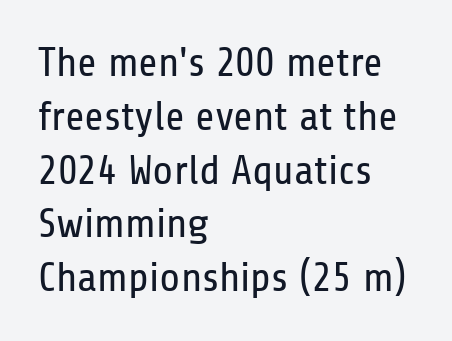
{"serif": "no", "italic": "no", "bold": "no", "weight": "regular", "width": "condensed", "stroke_contrast": "low", "x_height": "medium", "monospaced": "no", "underline": "no", "align": "left", "line_spacing": "normal", "line_spacing_ratio": 1.28, "letter_spacing": "normal", "letter_spacing_em": 0.0, "glyph_px": 42}
